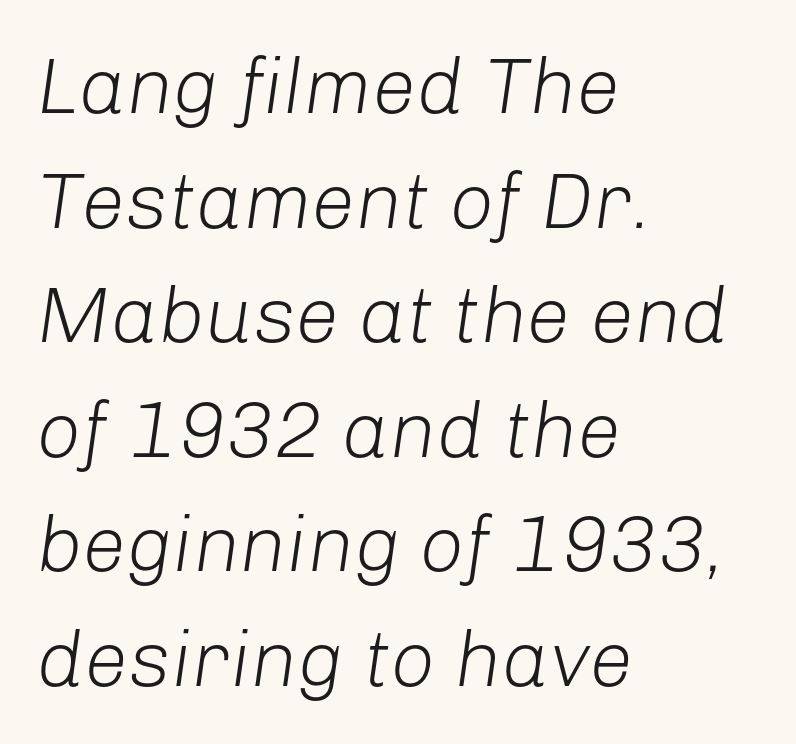
The image shows 79 px light type, italic (leaning right); set left-aligned, normal line spacing (1.45x), normal letter spacing, not underlined; low stroke contrast and a medium x-height.
